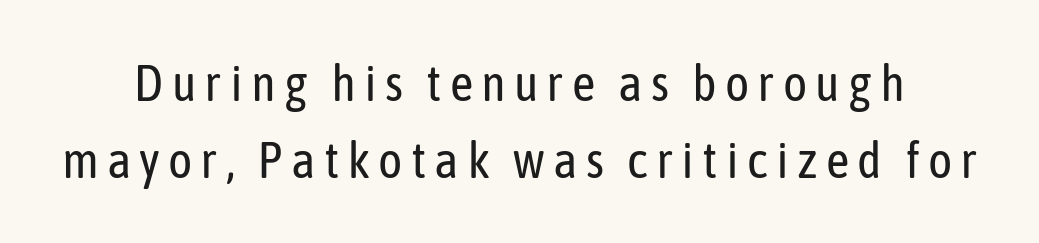
The image shows 51 px regular-weight, condensed sans-serif type, upright; set normal line spacing (1.51x), not underlined; low stroke contrast and a medium x-height.
